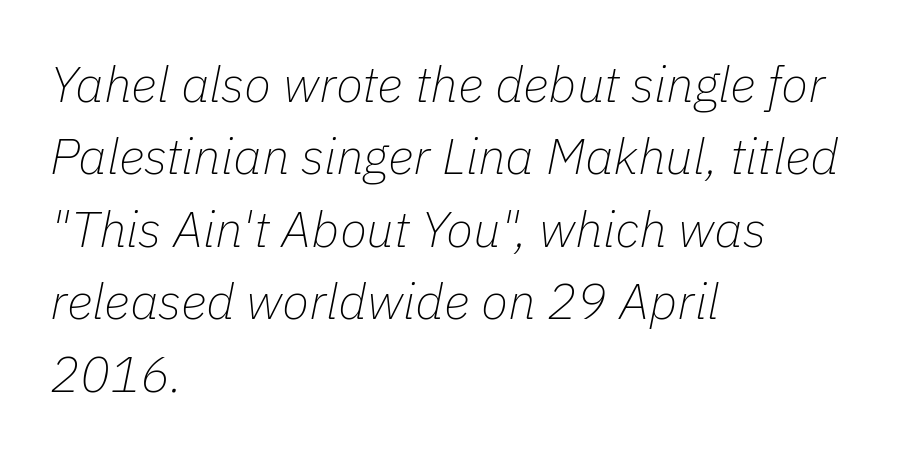
The text carries the slant typical of an italic or oblique font. Each letter keeps its own natural width here, so spacing adapts to shape. A bare baseline throughout the passage. Think standard paragraph weight, or any step lighter than that. This sample is left-justified, so line endings fall wherever the words run out.
